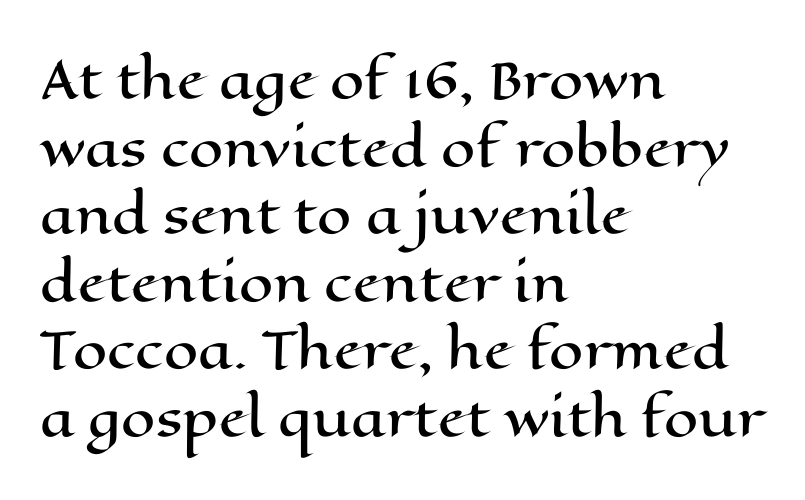
The image shows 49 px wide type, upright; set left-aligned, normal line spacing (1.38x), normal letter spacing, not underlined; high stroke contrast and a medium x-height.
